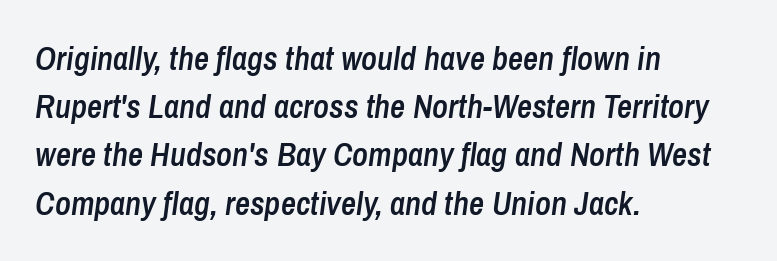
The image shows 33 px semibold, condensed type, italic (leaning right); set left-aligned, normal line spacing (1.46x), normal letter spacing, not underlined; low stroke contrast and a medium x-height.
